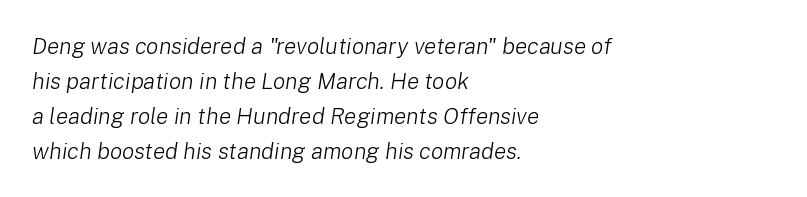
The image shows 23 px text type, italic (leaning right); set left-aligned, normal line spacing (1.52x), normal letter spacing, not underlined.
